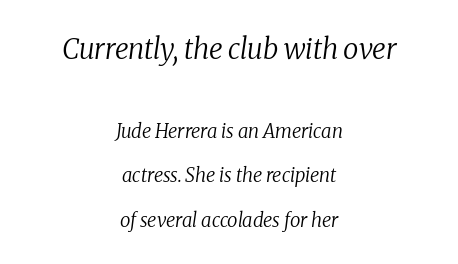
Q: Is the text bold? A: No.
Q: Is the text italic (slanted)? A: Yes, it leans right by about 8 degrees.
Q: Is the typeface a serif or a sans-serif typeface? A: Serif.
Q: Is the text underlined? A: No.
Q: How is the paragraph aligned? A: Centered.
Q: Is the spacing between letters normal or unusually wide? A: Normal.
Q: Is the spacing between lines tight, normal or loose? A: Loose.
Q: Which block of text is set in a larger size, the first (top) or the second (bottom)? A: The first (top) one.
Q: Width (condensed, normal, or wide)? A: Normal.
Q: Stroke contrast? A: Low.
Q: x-height? A: Medium.
Q: Monospaced? A: No.
